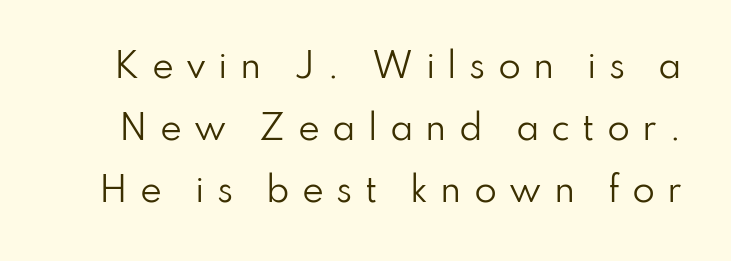
Q: Is the text bold? A: No.
Q: Is the text italic (slanted)? A: No, it is upright.
Q: Is the typeface a serif or a sans-serif typeface? A: Sans-serif.
Q: Is the text underlined? A: No.
Q: Is the spacing between letters normal or unusually wide? A: Unusually wide.
Q: Width (condensed, normal, or wide)? A: Normal.
Q: Stroke contrast? A: Low.
Q: x-height? A: Small.
Q: Monospaced? A: No.
